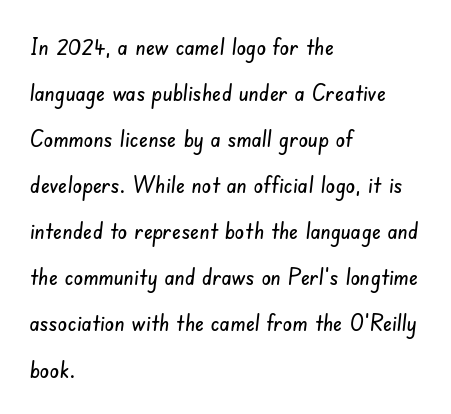
{"underline": "no", "align": "left", "line_spacing": "loose", "line_spacing_ratio": 1.92, "letter_spacing": "normal", "letter_spacing_em": 0.0, "glyph_px": 24}
